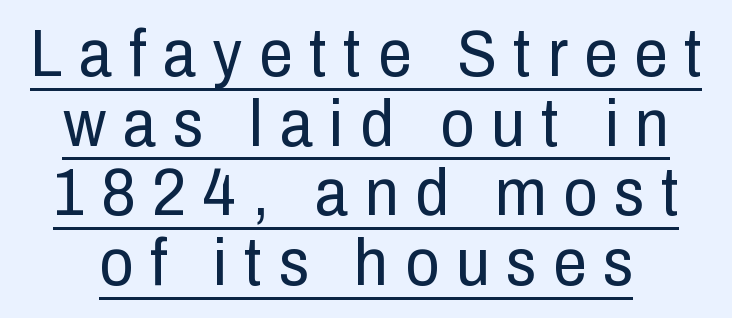
The image shows 67 px regular-weight, condensed sans-serif type, upright; set tight line spacing (1.04x), unusually wide letter spacing (+0.25 em), underlined; low stroke contrast and a medium x-height.
